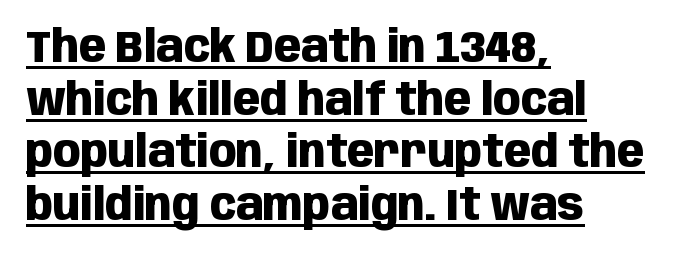
{"serif": "no", "italic": "no", "bold": "yes", "weight": "heavy", "width": "condensed", "stroke_contrast": "low", "x_height": "large", "monospaced": "no", "underline": "yes", "align": "left", "line_spacing_ratio": 1.17, "letter_spacing": "normal", "letter_spacing_em": 0.0, "glyph_px": 45}
